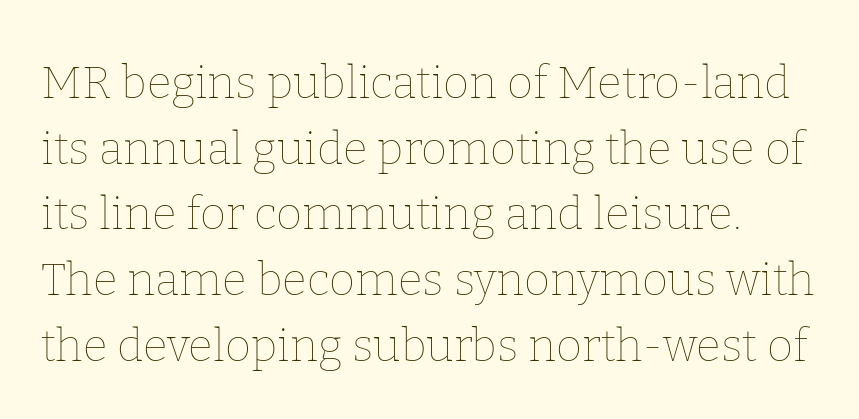
The image shows 45 px thin type, upright; set normal line spacing (1.46x), normal letter spacing, not underlined; low stroke contrast and a medium x-height.
